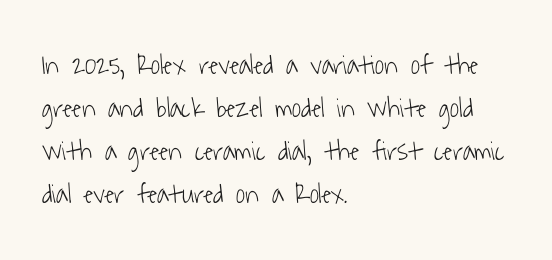
{"serif": "no", "bold": "no", "weight": "light", "width": "condensed", "stroke_contrast": "low", "x_height": "medium", "monospaced": "no", "underline": "no", "align": "left", "line_spacing": "normal", "line_spacing_ratio": 1.53, "letter_spacing": "normal", "letter_spacing_em": 0.0, "glyph_px": 28}
